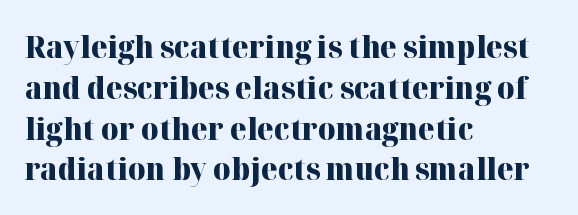
The image shows 30 px heavy serif type, upright; set left-aligned, normal line spacing (1.36x), normal letter spacing, not underlined; high stroke contrast and a medium x-height.
